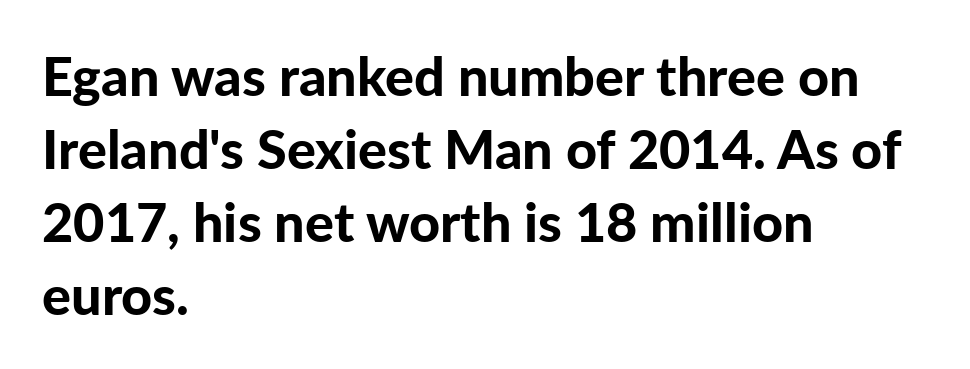
Each letter keeps its own natural width here, so spacing adapts to shape. Italic: no, the glyphs are upright roman. Spacing between characters is what you'd get straight out of the box. Notice how descenders clear the ascenders below comfortably — that's standard leading. Type without underlining.
